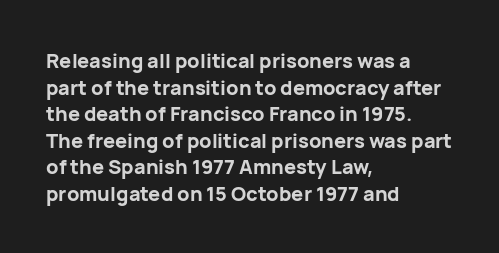
Q: Is the text bold? A: Yes.
Q: Is the text italic (slanted)? A: No, it is upright.
Q: Is the text underlined? A: No.
Q: How is the paragraph aligned? A: Left-aligned.
Q: Is the spacing between letters normal or unusually wide? A: Normal.
Q: Is the spacing between lines tight, normal or loose? A: Normal.
